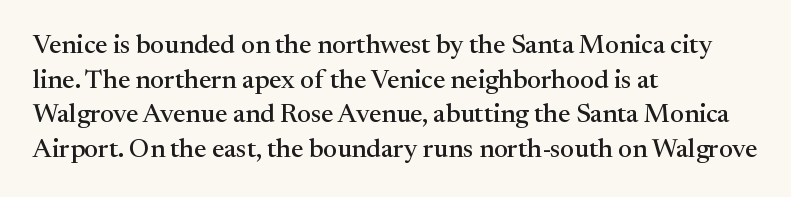
Reading down the block, your eye returns to a fixed left position each line. The line-height multiplier appears to be the usual default. Anything drawn beneath the words? Only blank space. Nope, not italic — everything's standing straight. No extra tracking has been applied to these lines.
